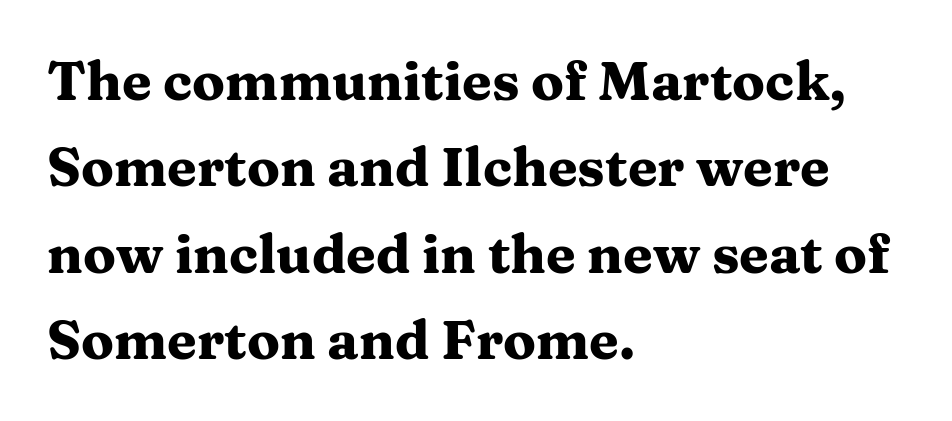
{"serif": "yes", "italic": "no", "bold": "yes", "weight": "heavy", "width": "wide", "stroke_contrast": "medium", "x_height": "medium", "monospaced": "no", "underline": "no", "align": "left", "line_spacing": "normal", "line_spacing_ratio": 1.6, "letter_spacing": "normal", "letter_spacing_em": 0.0, "glyph_px": 54}
